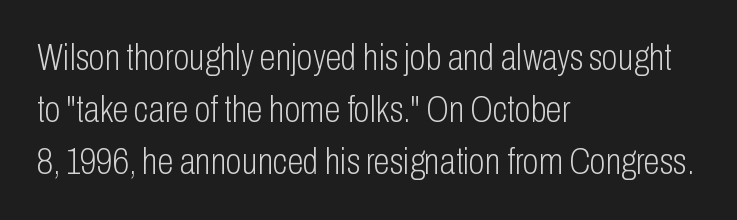
Q: Is the text bold? A: No.
Q: Is the text italic (slanted)? A: No, it is upright.
Q: Is the typeface a serif or a sans-serif typeface? A: Sans-serif.
Q: Is the text underlined? A: No.
Q: How is the paragraph aligned? A: Left-aligned.
Q: Is the spacing between letters normal or unusually wide? A: Normal.
Q: Is the spacing between lines tight, normal or loose? A: Normal.
Q: Width (condensed, normal, or wide)? A: Condensed.
Q: Stroke contrast? A: Low.
Q: x-height? A: Medium.
Q: Monospaced? A: No.
